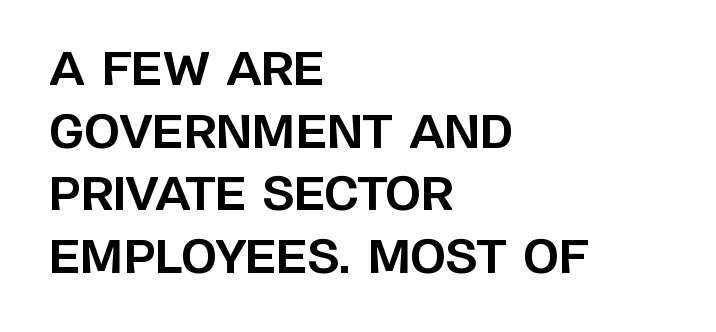
The image shows 46 px bold sans-serif type, upright; set left-aligned, normal line spacing (1.36x), normal letter spacing, not underlined; low stroke contrast and a large x-height.
